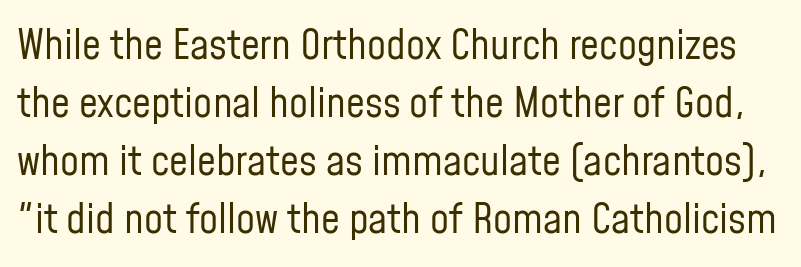
{"serif": "no", "italic": "no", "bold": "no", "weight": "regular", "width": "condensed", "stroke_contrast": "low", "x_height": "medium", "monospaced": "no", "underline": "no", "line_spacing": "normal", "line_spacing_ratio": 1.38, "letter_spacing": "normal", "letter_spacing_em": 0.0, "glyph_px": 42}
